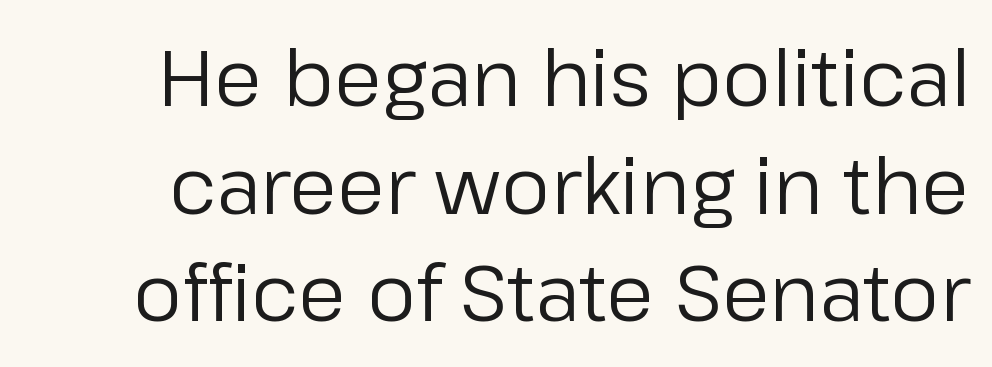
Normally led — the rows are evenly, conventionally spaced. If you drew a line through each stem, it would be perfectly vertical. Caption: face not bold, strokes unweighted. Typographically, this falls in the sans-serif category. Honestly, the letter spacing is just normal — you wouldn't notice it.
